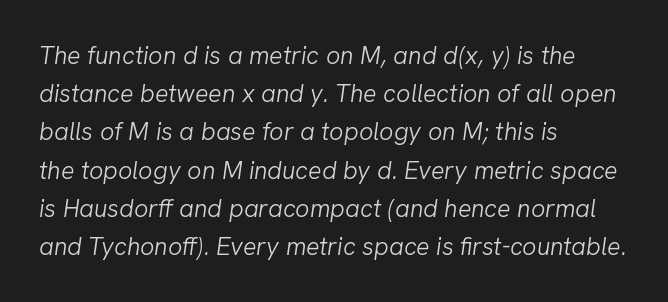
The image shows 25 px text type, italic (leaning right); set left-aligned, normal line spacing (1.53x), normal letter spacing, not underlined.
